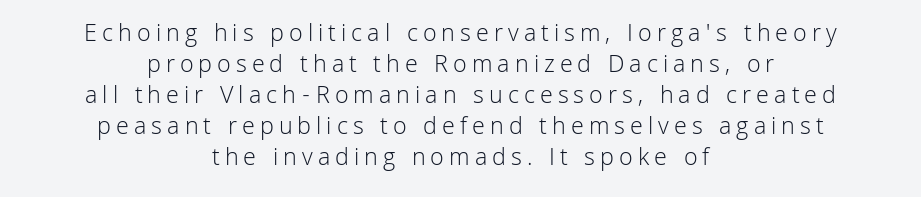
Q: Is the text bold? A: No.
Q: Is the text italic (slanted)? A: No, it is upright.
Q: Is the text underlined? A: No.
Q: How is the paragraph aligned? A: Centered.
Q: Is the spacing between letters normal or unusually wide? A: Unusually wide.
